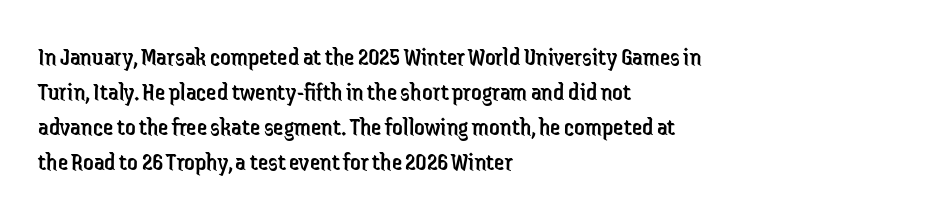
{"italic": "no", "bold": "no", "underline": "no", "align": "left", "line_spacing": "normal", "line_spacing_ratio": 1.34, "letter_spacing": "normal", "letter_spacing_em": 0.0, "glyph_px": 26}
